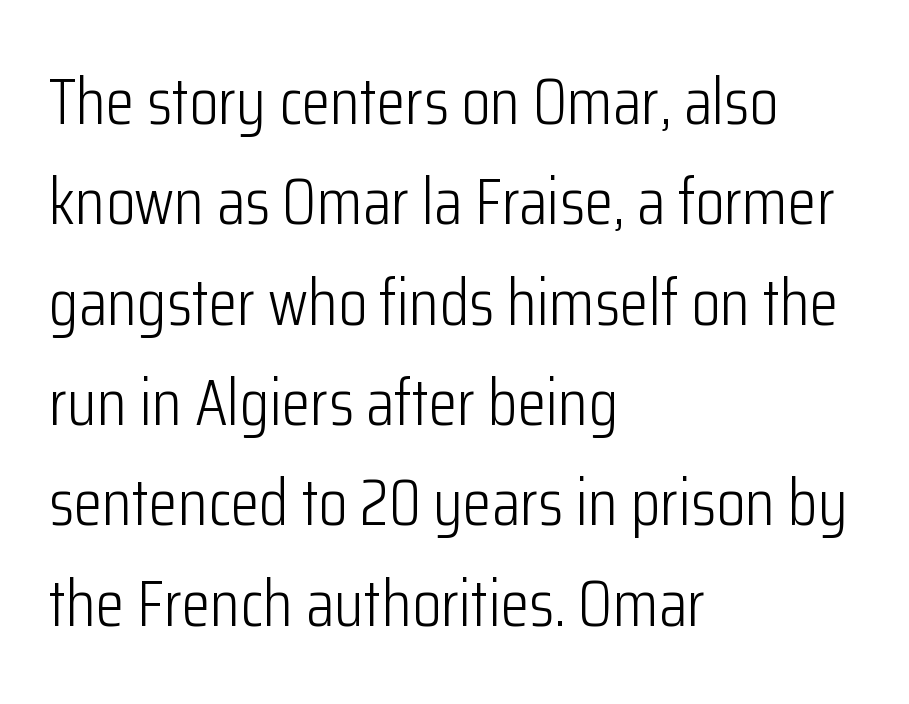
The letters sit at their default tracking, neither squeezed nor spread. This is roman type, the default non-slanted kind. Is this a fixed-width face? No — the glyphs have proportional, varying widths. Stem width sits at or under what a default text font uses. The baseline area is clear.
